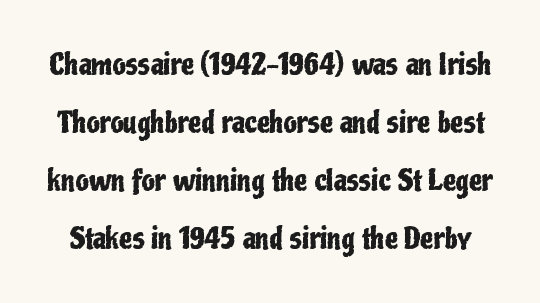
{"serif": "no", "italic": "no", "width": "condensed", "stroke_contrast": "low", "x_height": "medium", "monospaced": "no", "underline": "no", "line_spacing": "loose", "line_spacing_ratio": 2.0, "letter_spacing": "normal", "letter_spacing_em": 0.0, "glyph_px": 29}
